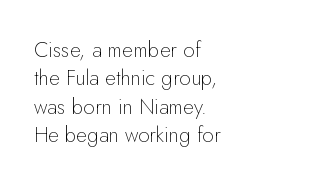
The image shows 21 px text type, upright; set left-aligned, normal line spacing (1.35x), normal letter spacing, not underlined.
